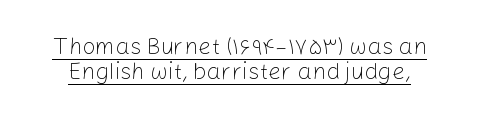
{"italic": "no", "bold": "no", "underline": "yes", "line_spacing": "tight", "line_spacing_ratio": 1.07, "letter_spacing": "normal", "letter_spacing_em": 0.0, "glyph_px": 23}
